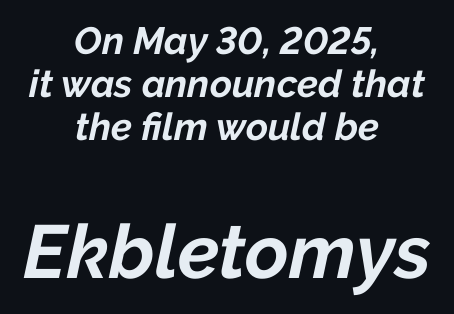
The image shows 75 px bold type, italic (leaning right); set centered, tight line spacing (1.13x), normal letter spacing, not underlined; the second (bottom) block is 1.97x larger; low stroke contrast and a medium x-height.
